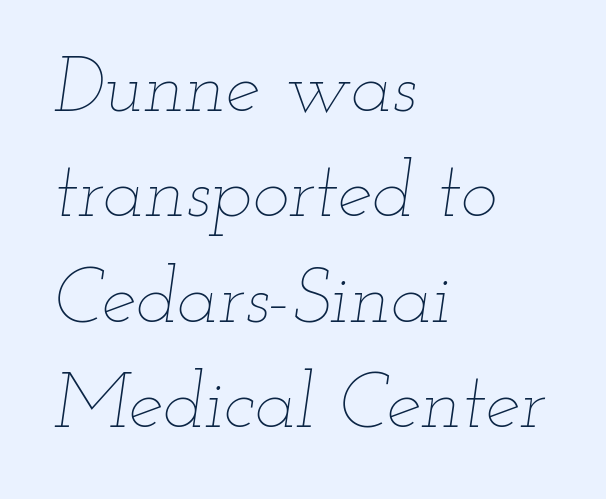
Q: Is the text bold? A: No.
Q: Is the text italic (slanted)? A: Yes, it leans right by about 12 degrees.
Q: Is the text underlined? A: No.
Q: How is the paragraph aligned? A: Left-aligned.
Q: Is the spacing between letters normal or unusually wide? A: Normal.
Q: Is the spacing between lines tight, normal or loose? A: Normal.
Q: Width (condensed, normal, or wide)? A: Wide.
Q: Stroke contrast? A: Low.
Q: x-height? A: Small.
Q: Monospaced? A: No.
